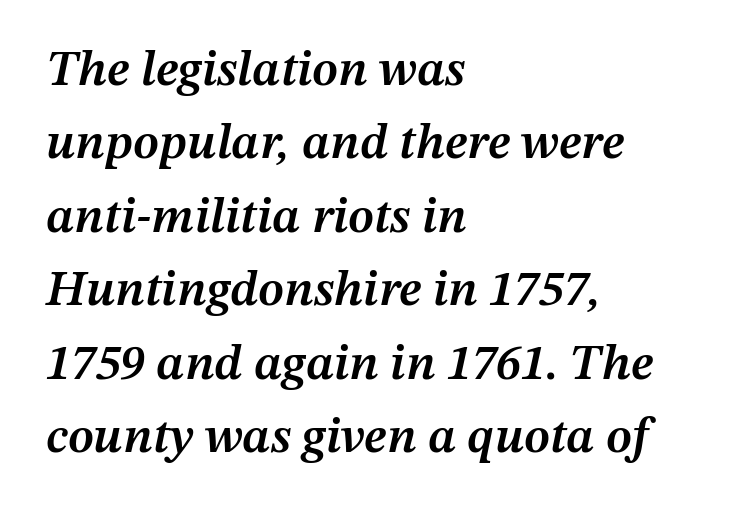
A somewhat darkened texture: the type is semibold rather than bold. The passage shown is not underscored anywhere. The setting favours the left margin, as ordinary paragraphs usually do. No extra tracking has been applied to these lines. Summary of vertical rhythm: regular, with standard interline spacing. The text carries the slant typical of an italic or oblique font.
